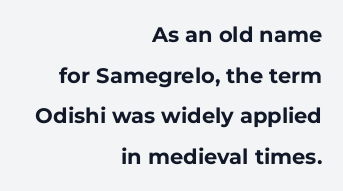
The gaps between neighbouring characters are ordinary and unremarkable. No italicization has been applied; the sample stays upright. Caption: multi-line text, flush right, ragged left. The letters are bold, with thick, heavy strokes. Honestly, the rows look like they've been pulled way apart.
